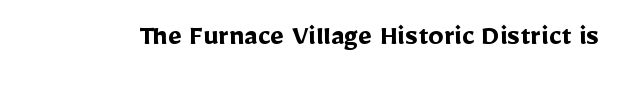
Q: Is the text bold? A: Yes.
Q: Is the text italic (slanted)? A: No, it is upright.
Q: Is the typeface a serif or a sans-serif typeface? A: Sans-serif.
Q: Is the text underlined? A: No.
Q: Is the spacing between letters normal or unusually wide? A: Normal.
Q: Width (condensed, normal, or wide)? A: Normal.
Q: Stroke contrast? A: Low.
Q: x-height? A: Medium.
Q: Monospaced? A: No.
